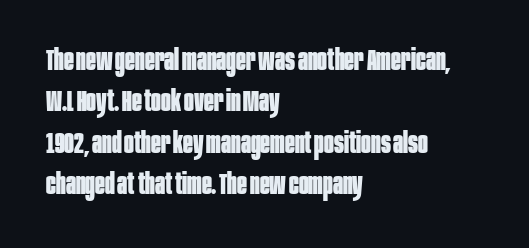
{"serif": "no", "italic": "no", "bold": "yes", "weight": "bold", "width": "condensed", "stroke_contrast": "low", "x_height": "large", "monospaced": "no", "underline": "no", "align": "left", "line_spacing": "normal", "line_spacing_ratio": 1.43, "letter_spacing": "normal", "letter_spacing_em": 0.0, "glyph_px": 29}
